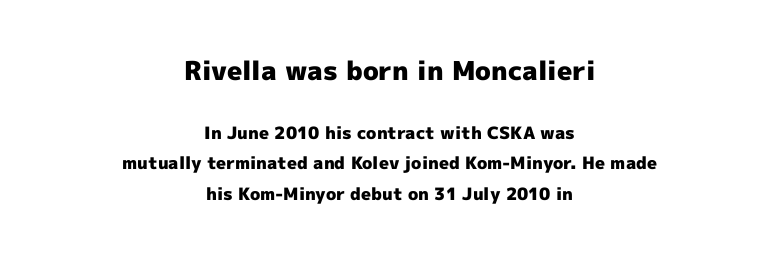
Q: Is the text bold? A: Yes.
Q: Is the text italic (slanted)? A: No, it is upright.
Q: Is the text underlined? A: No.
Q: How is the paragraph aligned? A: Centered.
Q: Is the spacing between letters normal or unusually wide? A: Normal.
Q: Which block of text is set in a larger size, the first (top) or the second (bottom)? A: The first (top) one.
